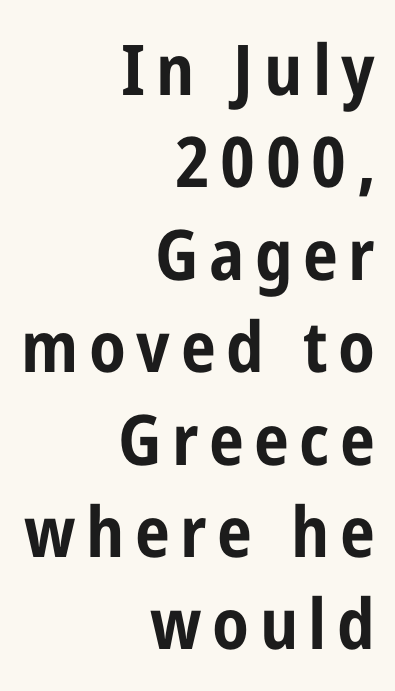
The image shows 70 px bold, condensed sans-serif type, upright; set right-aligned, normal line spacing (1.32x), not underlined; low stroke contrast and a medium x-height.
